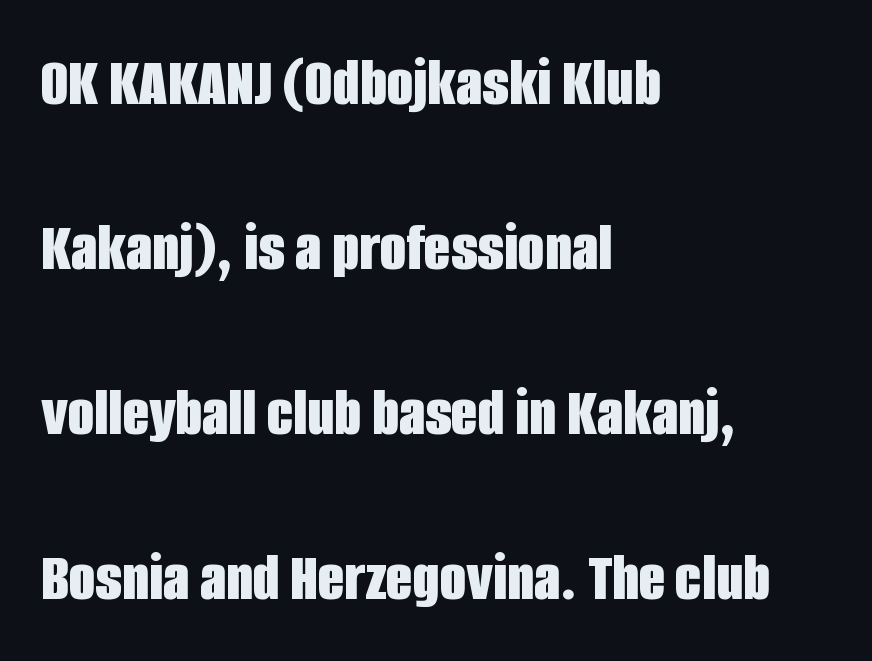
Q: Is the text bold? A: Yes.
Q: Is the text italic (slanted)? A: No, it is upright.
Q: Is the typeface a serif or a sans-serif typeface? A: Sans-serif.
Q: Is the text underlined? A: No.
Q: How is the paragraph aligned? A: Left-aligned.
Q: Is the spacing between letters normal or unusually wide? A: Normal.
Q: Is the spacing between lines tight, normal or loose? A: Loose.
Q: Width (condensed, normal, or wide)? A: Condensed.
Q: Stroke contrast? A: Low.
Q: x-height? A: Large.
Q: Monospaced? A: No.
